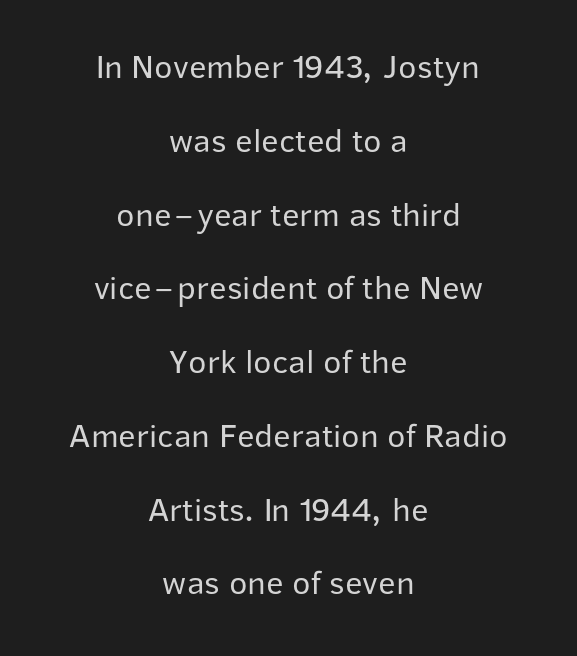
Stroke mass is kept to a normal reading level or below. Compared with typical body copy, the letter spacing here is the same. In terms of letterform style, serifs are entirely absent. Leading is clearly above the norm, producing a sparse column.
